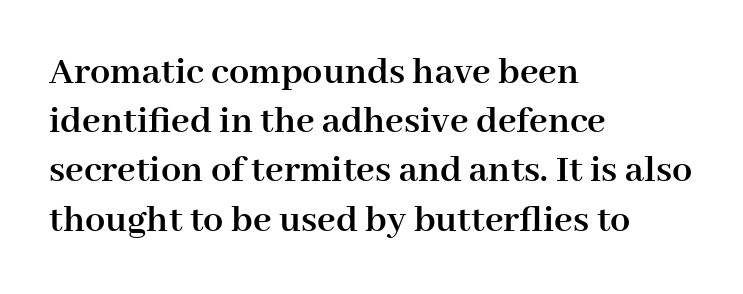
Each line starts at the same left margin while the right side varies. The type is set solid horizontally, with unmodified tracking. The letters carry serifs — small finishing strokes at the ends of their stems. Varying glyph widths throughout — classic text-font behaviour. This sample uses an upright cut, with every glyph sitting square on the baseline.
